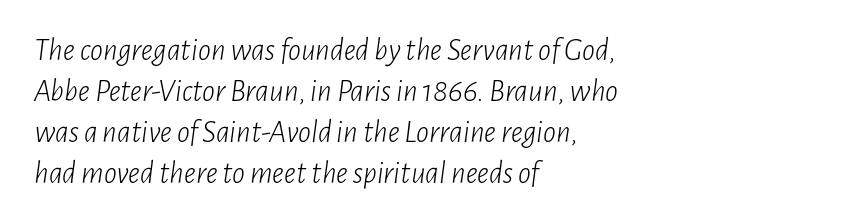
Q: Is the text bold? A: No.
Q: Is the text italic (slanted)? A: Yes, it leans right by about 7 degrees.
Q: Is the text underlined? A: No.
Q: How is the paragraph aligned? A: Left-aligned.
Q: Is the spacing between letters normal or unusually wide? A: Normal.
Q: Is the spacing between lines tight, normal or loose? A: Normal.
Q: Width (condensed, normal, or wide)? A: Condensed.
Q: Stroke contrast? A: Low.
Q: x-height? A: Medium.
Q: Monospaced? A: No.
